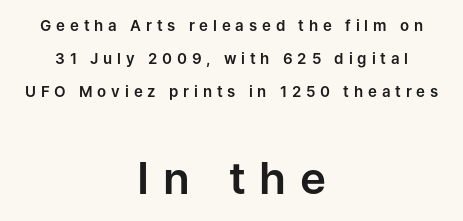
{"serif": "no", "italic": "no", "width": "normal", "stroke_contrast": "low", "x_height": "medium", "monospaced": "no", "underline": "no", "align": "center", "line_spacing": "loose", "line_spacing_ratio": 2.21, "letter_spacing": "wide", "letter_spacing_em": 0.32, "larger_block": "second", "size_ratio": 2.93, "glyph_px": 44}
